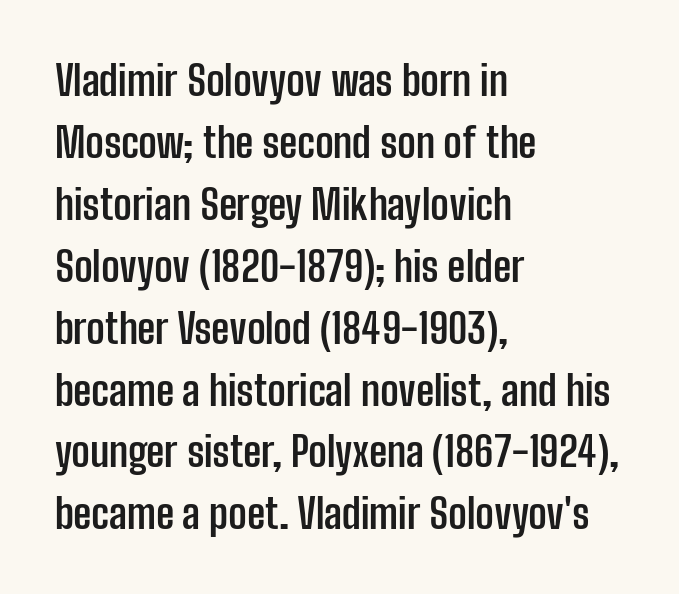
Q: Is the text bold? A: Yes.
Q: Is the text italic (slanted)? A: No, it is upright.
Q: Is the typeface a serif or a sans-serif typeface? A: Sans-serif.
Q: Is the text underlined? A: No.
Q: How is the paragraph aligned? A: Left-aligned.
Q: Is the spacing between letters normal or unusually wide? A: Normal.
Q: Is the spacing between lines tight, normal or loose? A: Normal.
Q: Width (condensed, normal, or wide)? A: Condensed.
Q: Stroke contrast? A: Low.
Q: x-height? A: Medium.
Q: Monospaced? A: No.
